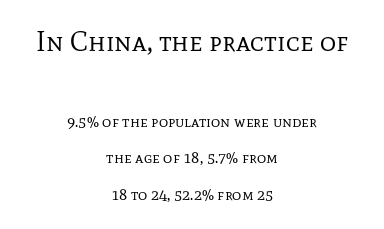
Q: Is the text bold? A: No.
Q: Is the text italic (slanted)? A: No, it is upright.
Q: Is the typeface a serif or a sans-serif typeface? A: Serif.
Q: Is the text underlined? A: No.
Q: How is the paragraph aligned? A: Centered.
Q: Is the spacing between letters normal or unusually wide? A: Normal.
Q: Is the spacing between lines tight, normal or loose? A: Loose.
Q: Which block of text is set in a larger size, the first (top) or the second (bottom)? A: The first (top) one.
Q: Width (condensed, normal, or wide)? A: Normal.
Q: Stroke contrast? A: Low.
Q: x-height? A: Medium.
Q: Monospaced? A: No.
